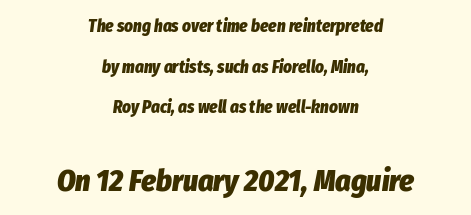
Compared with typical paragraphs, the rows here are farther apart. Would a proofreader flag this as italicized? Yes. The face used here is proportionally spaced, like ordinary book or web type. The space beneath each line is pristine and unruled. What stands out about the letter spacing? Nothing — it is the standard amount.
